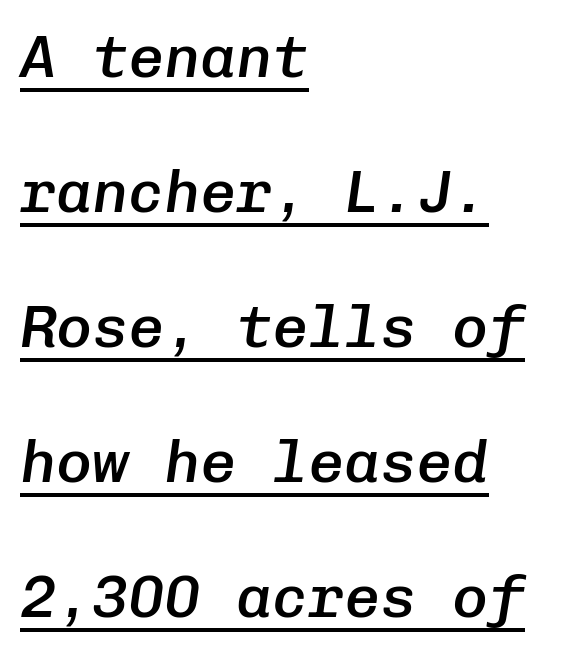
The image shows 60 px semibold type, italic (leaning right), monospaced; set left-aligned, loose line spacing (2.25x), normal letter spacing, underlined; low stroke contrast and a medium x-height.
